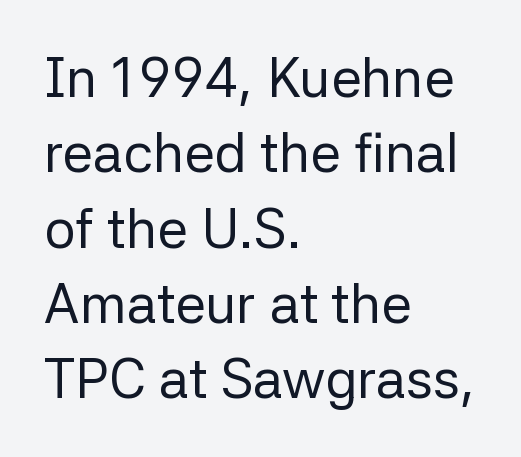
{"serif": "no", "italic": "no", "bold": "no", "weight": "regular", "width": "normal", "stroke_contrast": "low", "x_height": "medium", "monospaced": "no", "underline": "no", "align": "left", "line_spacing": "normal", "line_spacing_ratio": 1.37, "letter_spacing": "normal", "letter_spacing_em": 0.0, "glyph_px": 55}
